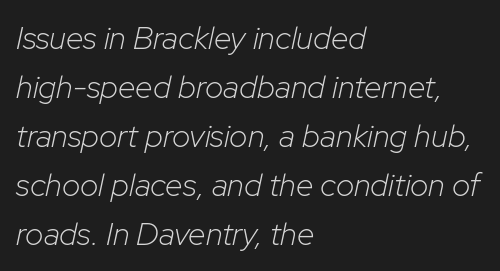
Q: Is the text bold? A: No.
Q: Is the text italic (slanted)? A: Yes, it leans right by about 12 degrees.
Q: Is the text underlined? A: No.
Q: How is the paragraph aligned? A: Left-aligned.
Q: Is the spacing between letters normal or unusually wide? A: Normal.
Q: Is the spacing between lines tight, normal or loose? A: Normal.
Q: Width (condensed, normal, or wide)? A: Normal.
Q: Stroke contrast? A: Low.
Q: x-height? A: Medium.
Q: Monospaced? A: No.
